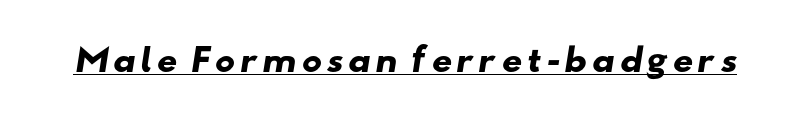
{"serif": "no", "bold": "yes", "weight": "heavy", "width": "wide", "stroke_contrast": "low", "x_height": "small", "monospaced": "no", "underline": "yes", "glyph_px": 32}
